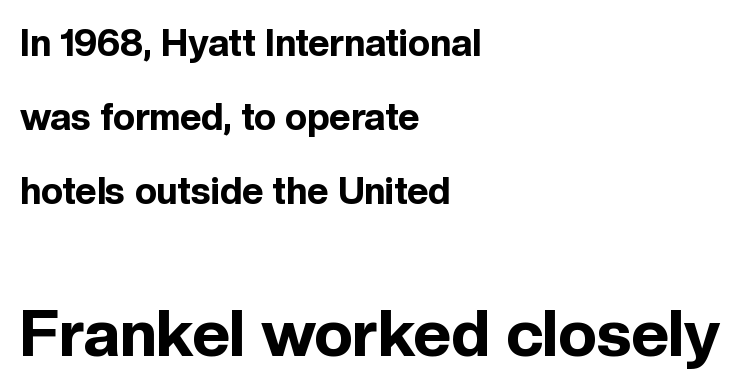
{"serif": "no", "italic": "no", "bold": "yes", "weight": "bold", "width": "normal", "x_height": "medium", "monospaced": "no", "underline": "no", "align": "left", "line_spacing": "loose", "line_spacing_ratio": 2.0, "letter_spacing": "normal", "letter_spacing_em": 0.0, "larger_block": "second", "size_ratio": 1.76, "glyph_px": 65}
